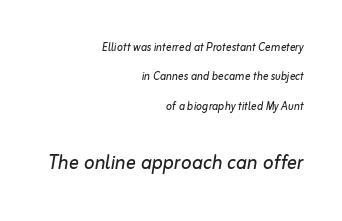
{"italic": "yes", "lean": "right", "slant_degrees": 10, "bold": "no", "underline": "no", "align": "right", "line_spacing": "loose", "line_spacing_ratio": 2.1, "letter_spacing": "normal", "letter_spacing_em": 0.0, "larger_block": "second", "size_ratio": 1.79, "glyph_px": 25}
